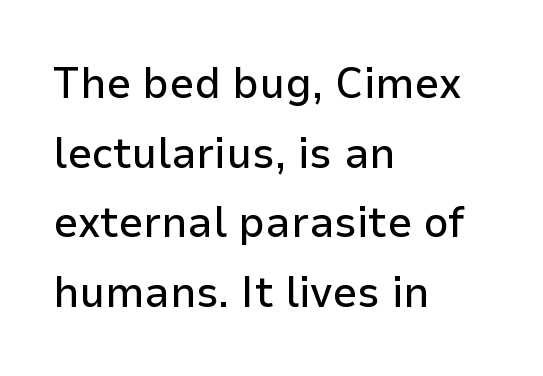
Short and long lines alike share a common starting point at left. Line spacing here is normal. Rendered with straight, roman letterforms. Is the letter spacing exaggerated? No — it looks like the ordinary default.
